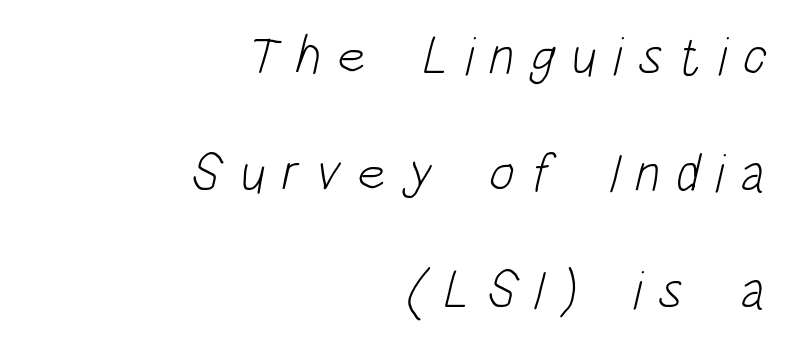
This is sans-serif lettering, the kind often seen on screens and signage. Between one letter and the next there's a generous, obvious gap. A great deal of white space separates one row of letters from the next. The passage shown is not bold in any degree. Is this a fixed-width face? No — the glyphs have proportional, varying widths. If you drew a ruler down the right edge, every line would touch it.
